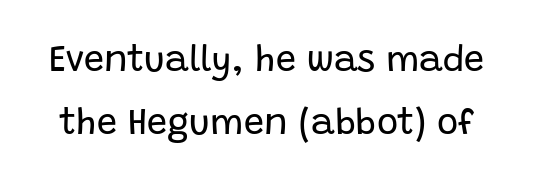
Spacing between characters is what you'd get straight out of the box. On a weight scale, this lands at 450 or below. Every stem runs plumb, perpendicular to the baseline. The characters display no serif detailing; their extremities are plain.
